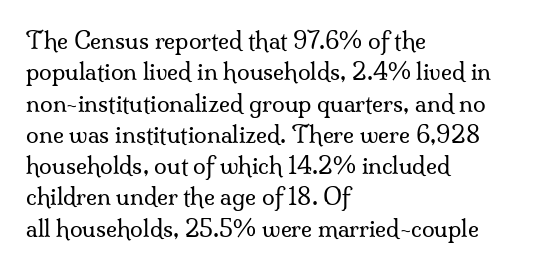
One glance says typical: line gaps are just what's usual. What stands out about the letter spacing? Nothing — it is the standard amount. This reads as an unemphasized weight, regular at the heaviest. The text block is weighted toward the left margin, trailing off unevenly rightward. Descender tails drop into unmarked territory. The specimen reads as upright at a glance.
